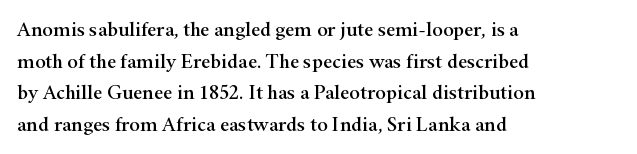
Q: Is the text italic (slanted)? A: No, it is upright.
Q: Is the text underlined? A: No.
Q: How is the paragraph aligned? A: Left-aligned.
Q: Is the spacing between letters normal or unusually wide? A: Normal.
Q: Is the spacing between lines tight, normal or loose? A: Normal.
